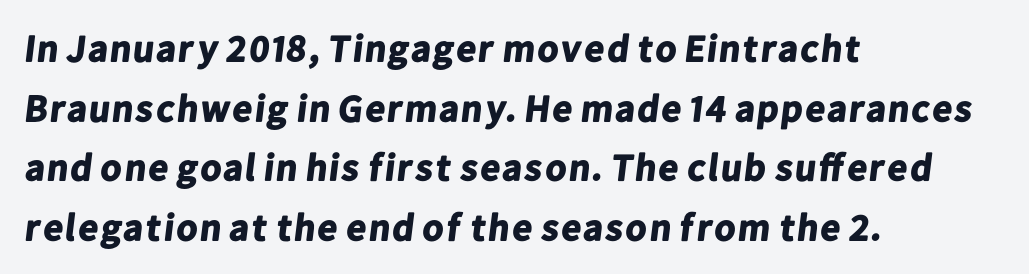
{"serif": "no", "bold": "yes", "weight": "bold", "width": "normal", "stroke_contrast": "low", "x_height": "medium", "monospaced": "no", "underline": "no", "align": "left", "line_spacing": "normal", "line_spacing_ratio": 1.57, "letter_spacing": "normal", "letter_spacing_em": 0.0, "glyph_px": 38}
